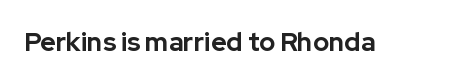
Q: Is the text bold? A: Yes.
Q: Is the text italic (slanted)? A: No, it is upright.
Q: Is the text underlined? A: No.
Q: Is the spacing between letters normal or unusually wide? A: Normal.
